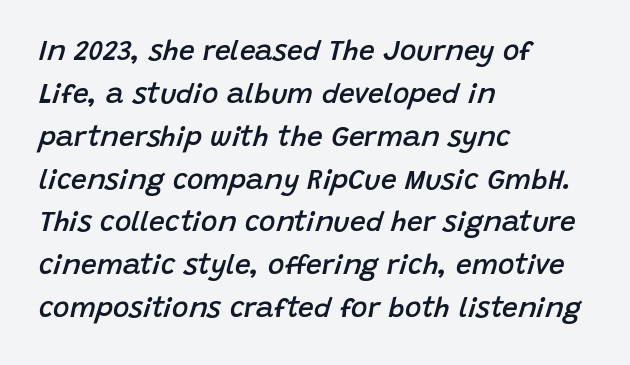
The image shows 28 px semibold type, italic (leaning right); set left-aligned, normal line spacing (1.53x), normal letter spacing, not underlined; low stroke contrast and a large x-height.
